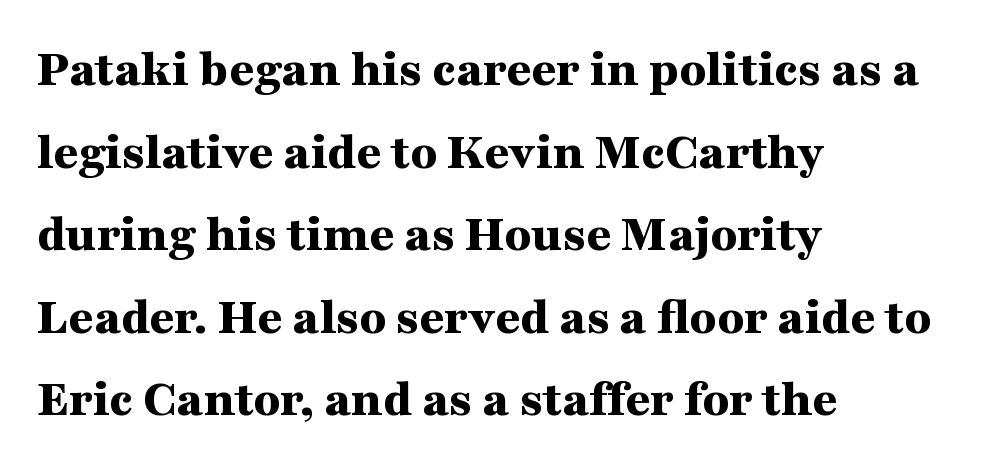
The image shows 54 px bold, wide serif type, upright; set left-aligned, normal line spacing (1.53x), normal letter spacing, not underlined; medium stroke contrast and a medium x-height.
